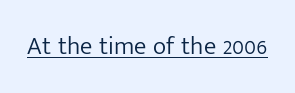
Q: Is the text bold? A: No.
Q: Is the text italic (slanted)? A: No, it is upright.
Q: Is the text underlined? A: Yes.
Q: Is the spacing between letters normal or unusually wide? A: Normal.
